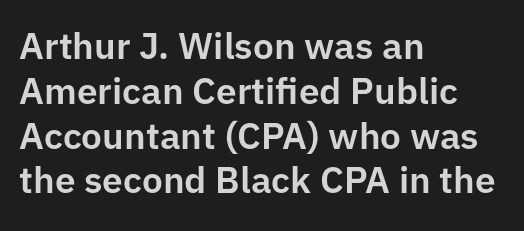
Q: Is the text italic (slanted)? A: No, it is upright.
Q: Is the typeface a serif or a sans-serif typeface? A: Sans-serif.
Q: Is the text underlined? A: No.
Q: How is the paragraph aligned? A: Left-aligned.
Q: Is the spacing between letters normal or unusually wide? A: Normal.
Q: Width (condensed, normal, or wide)? A: Normal.
Q: Stroke contrast? A: Low.
Q: x-height? A: Medium.
Q: Monospaced? A: No.
